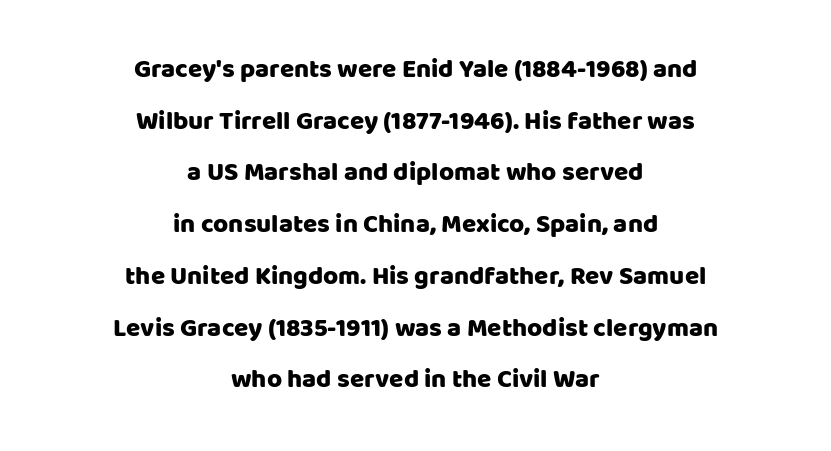
Q: Is the text italic (slanted)? A: No, it is upright.
Q: Is the text underlined? A: No.
Q: How is the paragraph aligned? A: Centered.
Q: Is the spacing between letters normal or unusually wide? A: Normal.
Q: Is the spacing between lines tight, normal or loose? A: Loose.
